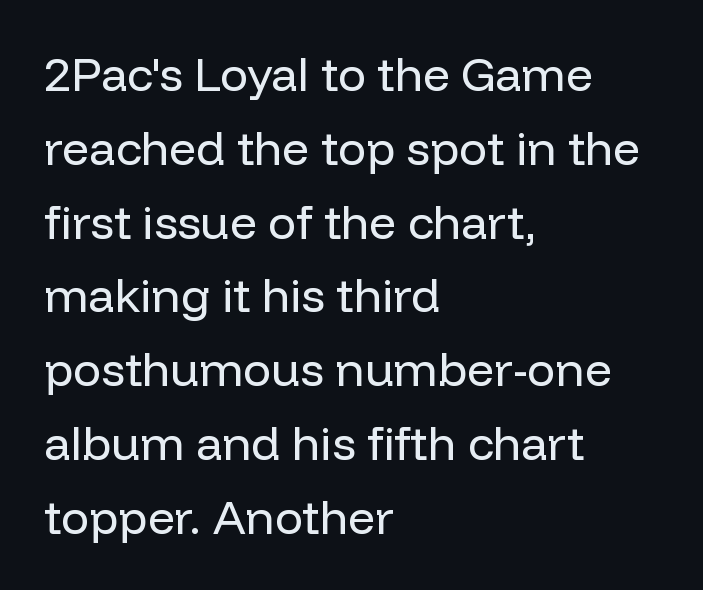
The image shows 47 px regular-weight sans-serif type, upright; set left-aligned, normal line spacing (1.57x), normal letter spacing, not underlined; low stroke contrast and a medium x-height.
